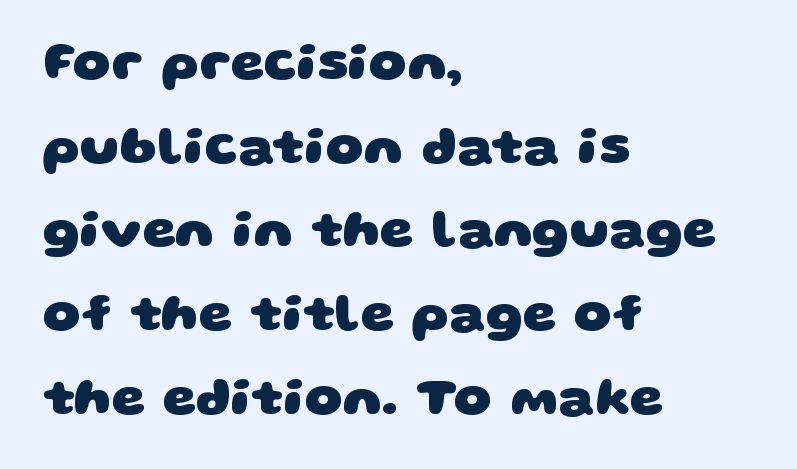
This sample is left-justified, so line endings fall wherever the words run out. The strip under each line holds only bare page. I'd describe the lettering as bold — thick and assertive. The letters advance in unequal steps, a hallmark of proportional type. The face used here is rendered with its standard letterfit. Nothing sits at the stroke ends, so this counts as sans-serif.
